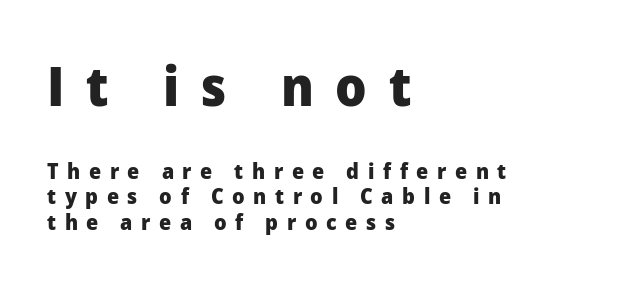
{"serif": "no", "italic": "no", "bold": "yes", "weight": "heavy", "width": "normal", "stroke_contrast": "low", "x_height": "medium", "monospaced": "no", "underline": "no", "align": "left", "line_spacing_ratio": 1.16, "letter_spacing": "wide", "letter_spacing_em": 0.39, "larger_block": "first", "size_ratio": 2.5, "glyph_px": 55}
